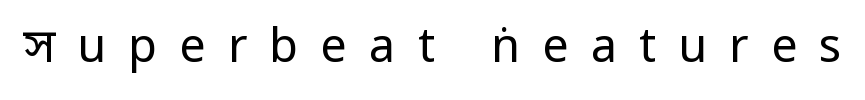
The image shows 47 px regular-weight, condensed sans-serif type, upright; set unusually wide letter spacing (+0.47 em), not underlined; low stroke contrast and a large x-height.
